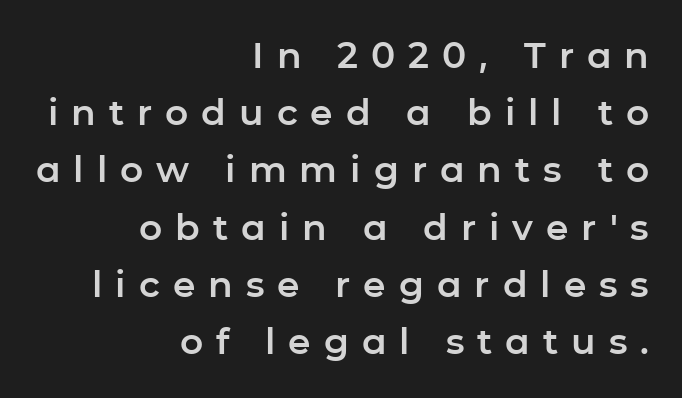
The image shows 36 px sans-serif type, upright; set right-aligned, normal line spacing (1.59x), unusually wide letter spacing (+0.36 em), not underlined; low stroke contrast and a medium x-height.
